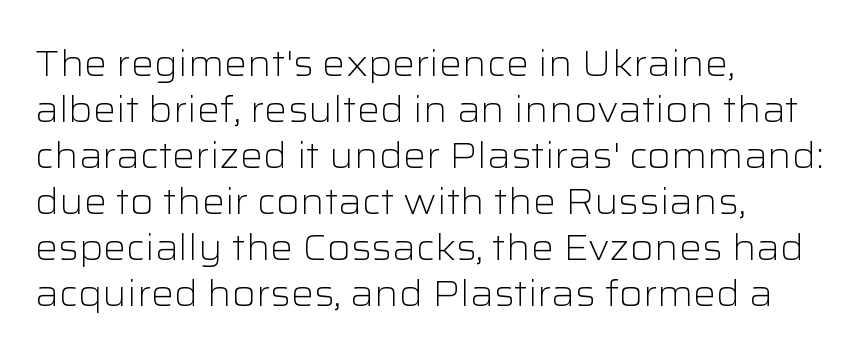
{"serif": "no", "italic": "no", "bold": "no", "weight": "light", "width": "wide", "stroke_contrast": "low", "x_height": "medium", "monospaced": "no", "underline": "no", "align": "left", "line_spacing": "normal", "line_spacing_ratio": 1.28, "letter_spacing": "normal", "letter_spacing_em": 0.0, "glyph_px": 36}
